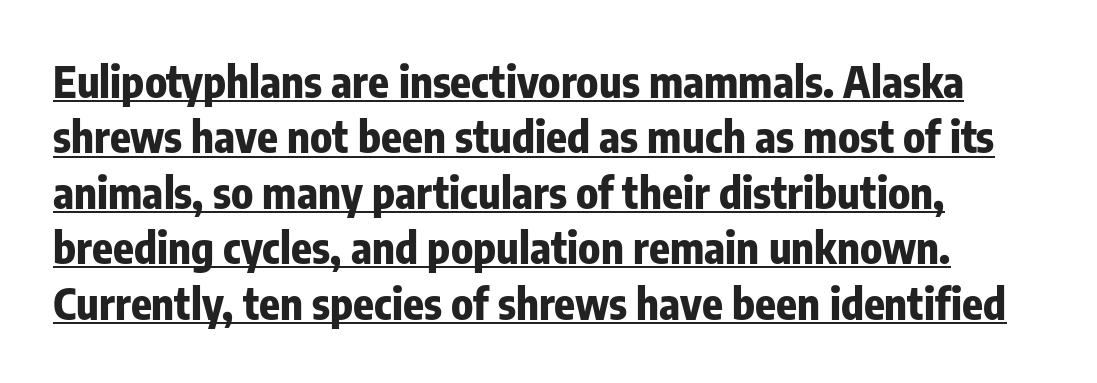
Q: Is the text bold? A: Yes.
Q: Is the text italic (slanted)? A: No, it is upright.
Q: Is the typeface a serif or a sans-serif typeface? A: Sans-serif.
Q: Is the text underlined? A: Yes.
Q: How is the paragraph aligned? A: Left-aligned.
Q: Is the spacing between letters normal or unusually wide? A: Normal.
Q: Is the spacing between lines tight, normal or loose? A: Normal.
Q: Width (condensed, normal, or wide)? A: Condensed.
Q: Stroke contrast? A: Low.
Q: x-height? A: Medium.
Q: Monospaced? A: No.
